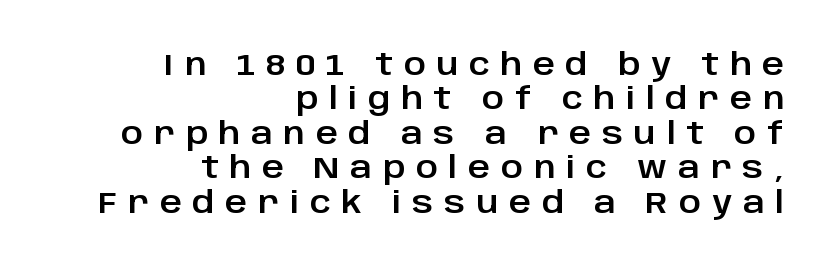
This block would grow much taller if given ordinary leading; it's compressed now. Spacing verdict: proportional, widths tailored to each character. Teacher's note: observe the even right margin — that is flush-right alignment. Examine the stroke ends and you'll find no serifs. The face used here is rendered with a markedly widened letterfit.
